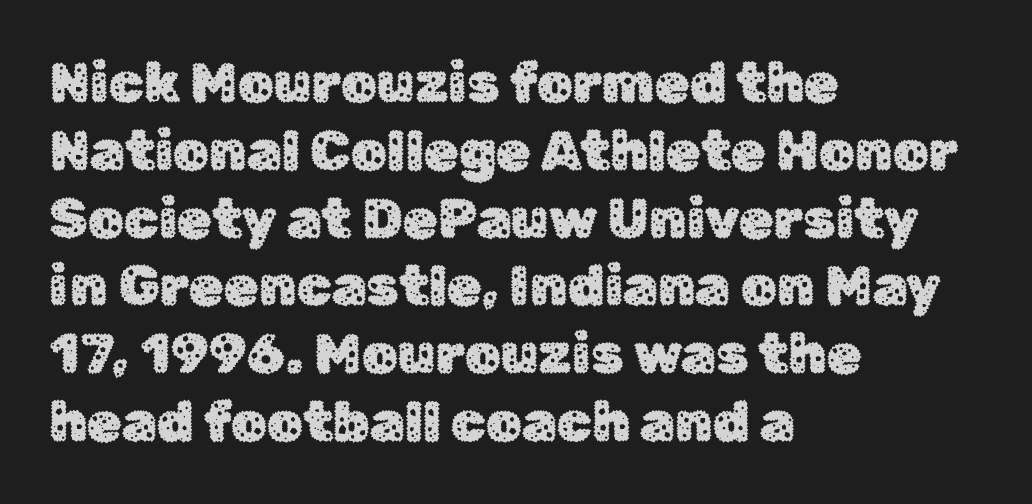
Q: Is the text italic (slanted)? A: No, it is upright.
Q: Is the typeface a serif or a sans-serif typeface? A: Sans-serif.
Q: Is the text underlined? A: No.
Q: How is the paragraph aligned? A: Left-aligned.
Q: Is the spacing between letters normal or unusually wide? A: Normal.
Q: Width (condensed, normal, or wide)? A: Normal.
Q: Stroke contrast? A: Low.
Q: x-height? A: Medium.
Q: Monospaced? A: No.
